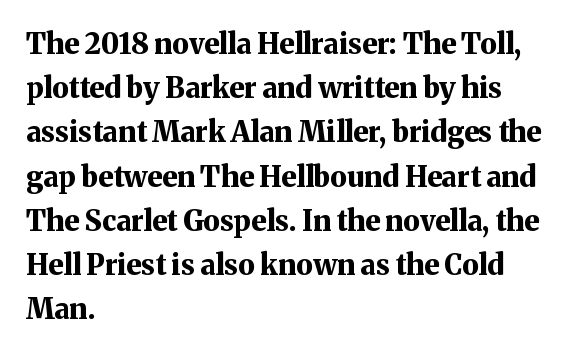
Beneath every word, the page is bare. Rendered with straight, roman letterforms. Reading down the column, the eye jumps a familiar distance to each next line. Spacing between characters is what you'd get straight out of the box.
